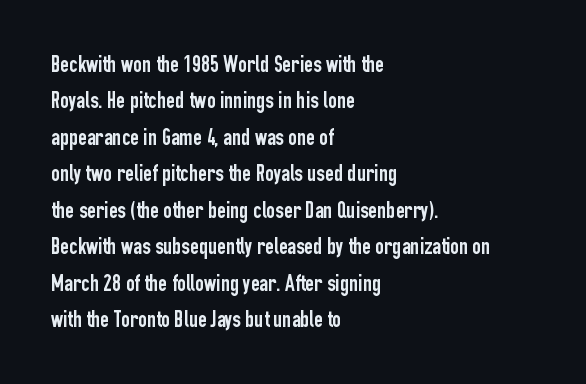
A normal amount of white space separates one row of letters from the next. Is there any slant? The stems are plumb. Nobody touched the tracking dial on this one. Quick note: underline off.
